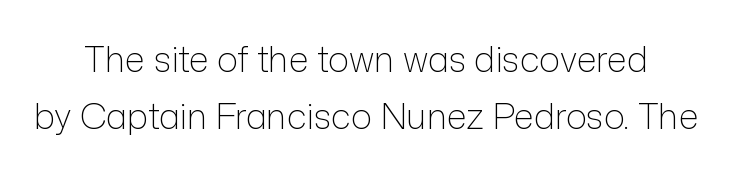
The block of text has a typical density, with ordinary space between rows. Notice how the stems are strictly vertical — no italics here. Glance below the letters and you will spot only blank space. Ink coverage per letter is moderate at most. You could call the tracking neutral — neither tight nor loose. The typeface chosen for these lines omits serifs.
